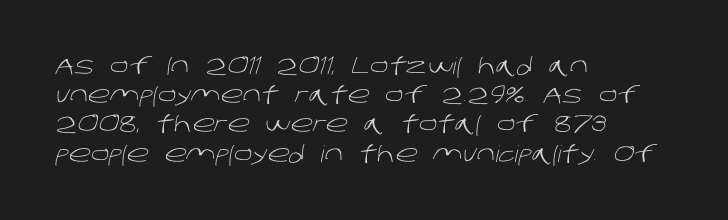
The image shows 23 px text type; set left-aligned, normal line spacing (1.27x), normal letter spacing, not underlined.
